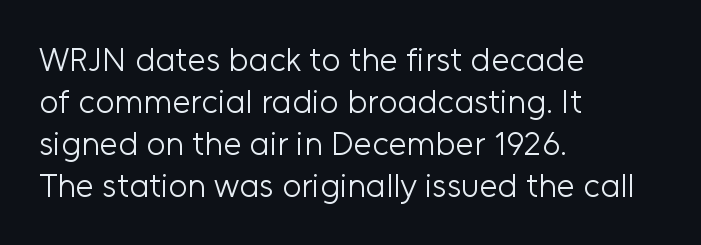
Q: Is the text bold? A: No.
Q: Is the text italic (slanted)? A: No, it is upright.
Q: Is the typeface a serif or a sans-serif typeface? A: Sans-serif.
Q: Is the text underlined? A: No.
Q: How is the paragraph aligned? A: Left-aligned.
Q: Is the spacing between letters normal or unusually wide? A: Normal.
Q: Is the spacing between lines tight, normal or loose? A: Normal.
Q: Width (condensed, normal, or wide)? A: Normal.
Q: Stroke contrast? A: Low.
Q: x-height? A: Medium.
Q: Monospaced? A: No.
